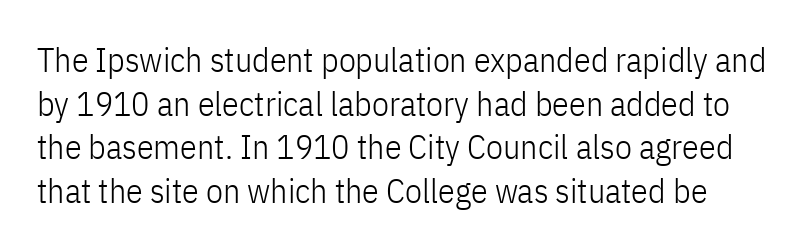
Q: Is the text bold? A: No.
Q: Is the text italic (slanted)? A: No, it is upright.
Q: Is the typeface a serif or a sans-serif typeface? A: Sans-serif.
Q: Is the text underlined? A: No.
Q: Is the spacing between letters normal or unusually wide? A: Normal.
Q: Is the spacing between lines tight, normal or loose? A: Normal.
Q: Width (condensed, normal, or wide)? A: Condensed.
Q: Stroke contrast? A: Low.
Q: x-height? A: Medium.
Q: Monospaced? A: No.
